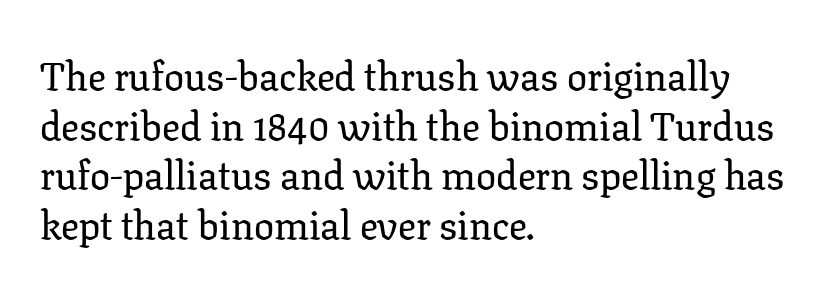
The image shows 40 px serif type, upright; set left-aligned, line spacing 1.24x, normal letter spacing, not underlined; low stroke contrast and a medium x-height.
